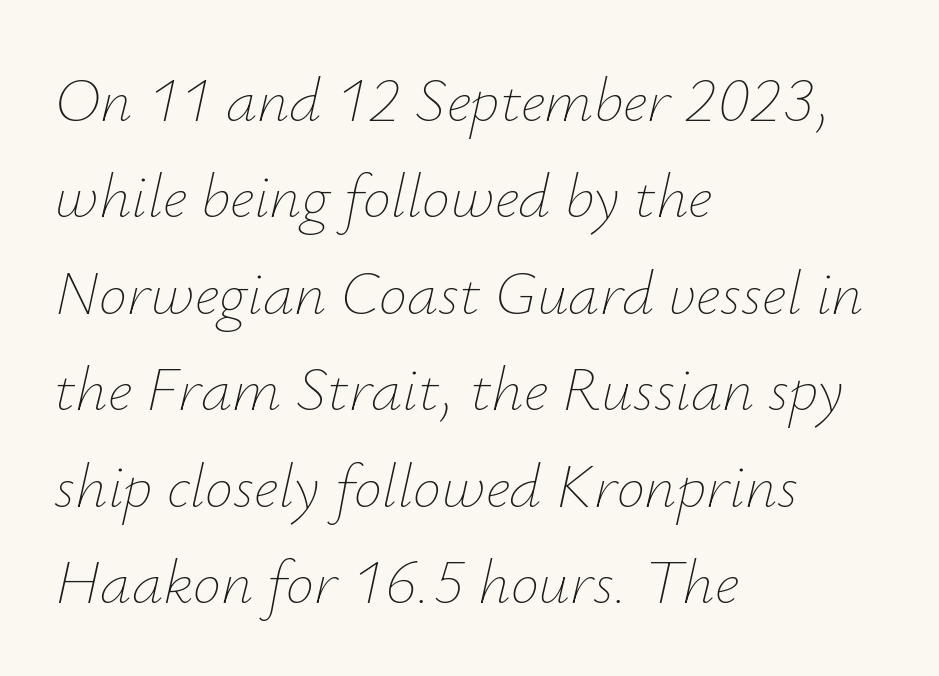
The line-height multiplier appears to be the usual default. Horizontal alignment here is leftward, the default for most running prose. The gap between lines stays unmarked. Default kerning and tracking; the words read as compact shapes. These lines are rendered in a variable-pitch font.
